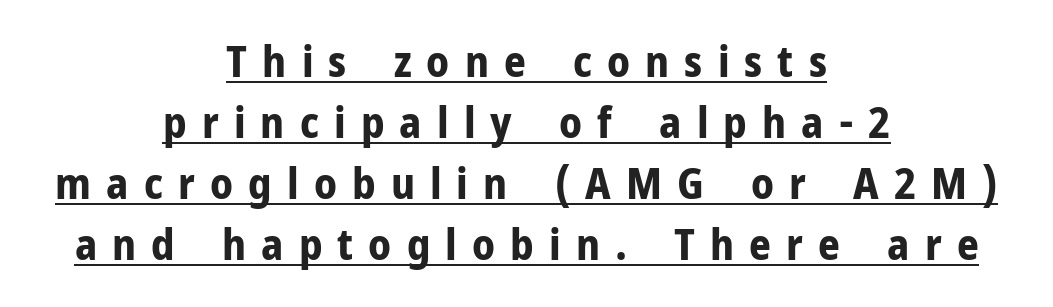
The image shows 43 px bold sans-serif type, upright; set centered, normal line spacing (1.42x), unusually wide letter spacing (+0.35 em), underlined; low stroke contrast and a medium x-height.
